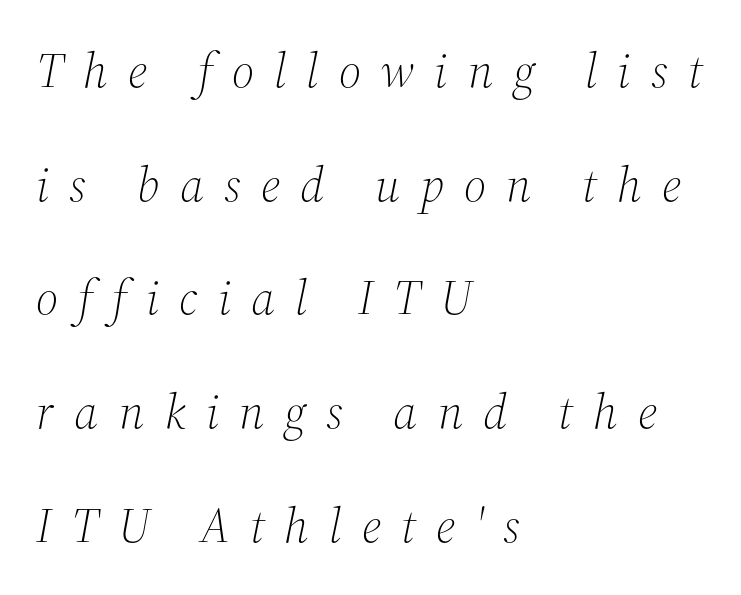
The image shows 49 px light serif type, italic (leaning right); set left-aligned, loose line spacing (2.32x), unusually wide letter spacing (+0.41 em), not underlined; medium stroke contrast and a medium x-height.
